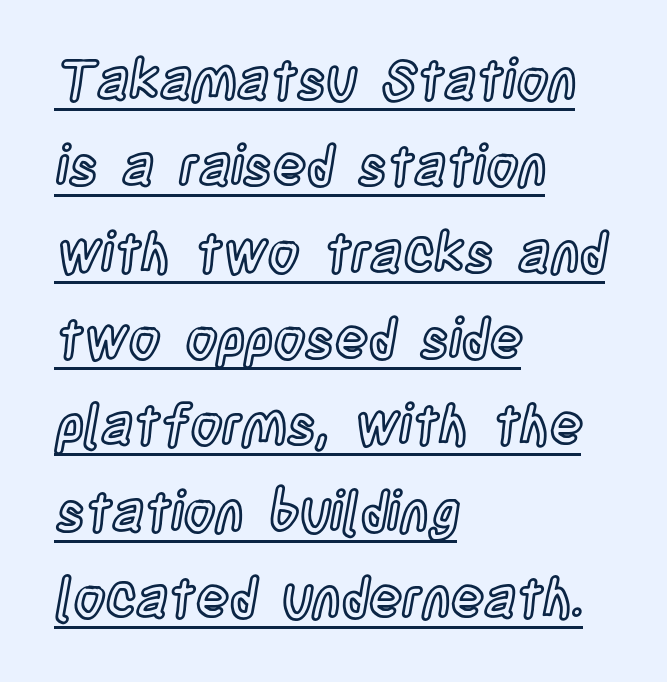
Q: Is the text italic (slanted)? A: Yes.
Q: Is the text underlined? A: Yes.
Q: How is the paragraph aligned? A: Left-aligned.
Q: Is the spacing between letters normal or unusually wide? A: Normal.
Q: Is the spacing between lines tight, normal or loose? A: Normal.
Q: Width (condensed, normal, or wide)? A: Condensed.
Q: x-height? A: Large.
Q: Monospaced? A: No.
